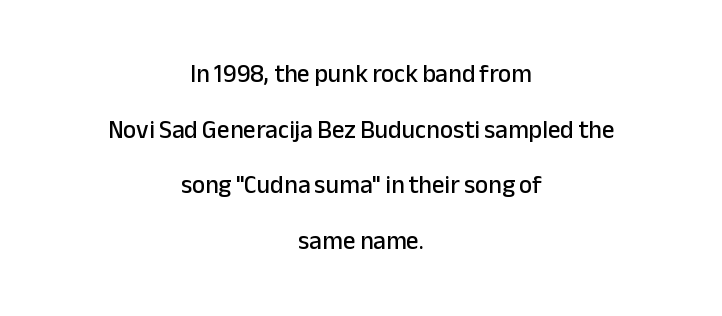
The image shows 25 px text type, upright; set centered, loose line spacing (2.23x), normal letter spacing, not underlined.
